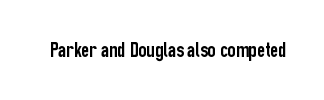
The image shows 22 px text type, upright; set normal letter spacing, not underlined.
